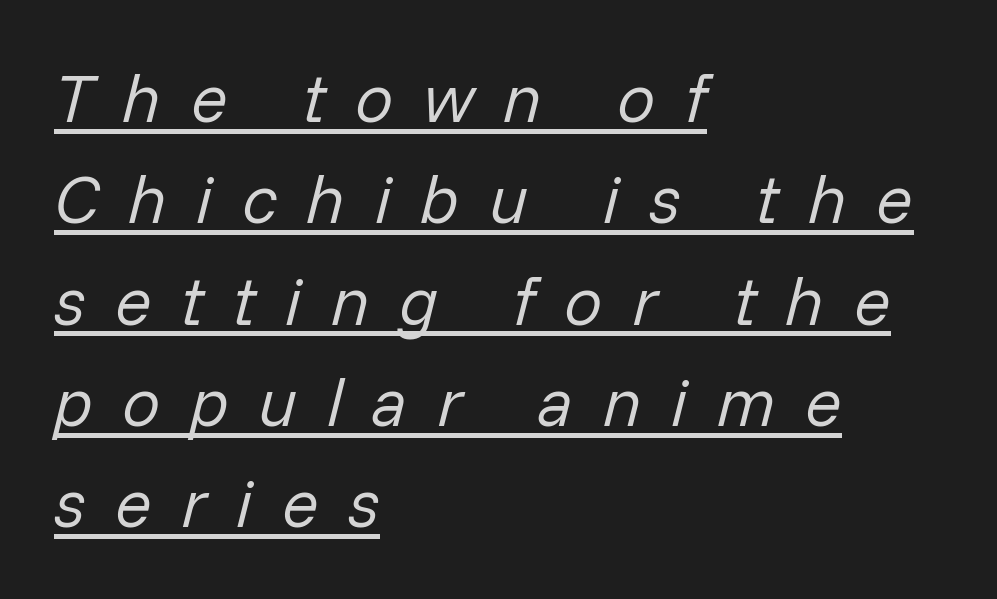
The image shows 68 px regular-weight type, italic (leaning right); set left-aligned, normal line spacing (1.49x), unusually wide letter spacing (+0.43 em), underlined; low stroke contrast and a medium x-height.
